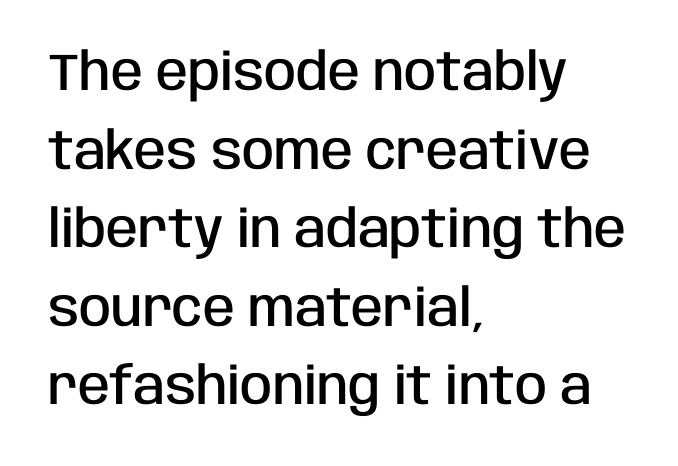
{"serif": "no", "italic": "no", "bold": "semi", "weight": "semibold", "width": "condensed", "stroke_contrast": "low", "x_height": "large", "monospaced": "no", "underline": "no", "align": "left", "line_spacing": "normal", "line_spacing_ratio": 1.51, "letter_spacing": "normal", "letter_spacing_em": 0.0, "glyph_px": 52}
